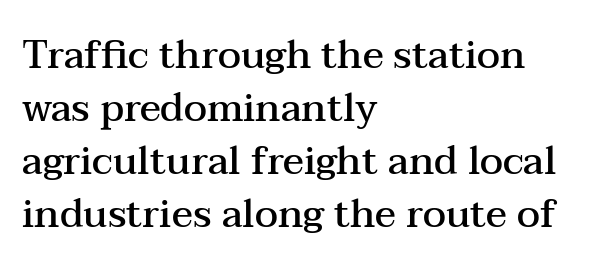
The image shows 39 px semibold, wide serif type, upright; set left-aligned, normal line spacing (1.36x), normal letter spacing, not underlined; medium stroke contrast and a medium x-height.
